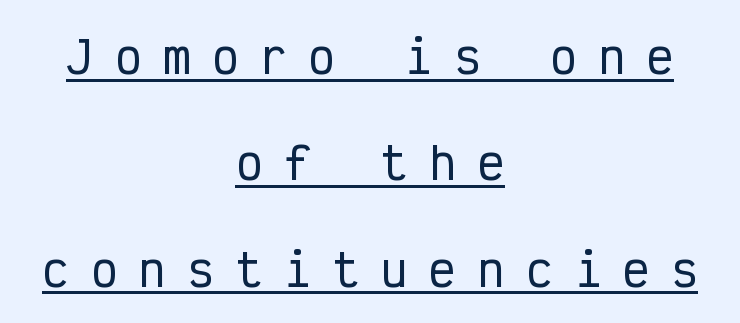
The image shows 44 px condensed sans-serif type, upright, monospaced; set centered, loose line spacing (2.42x), unusually wide letter spacing (+0.5 em), underlined; low stroke contrast and a medium x-height.
